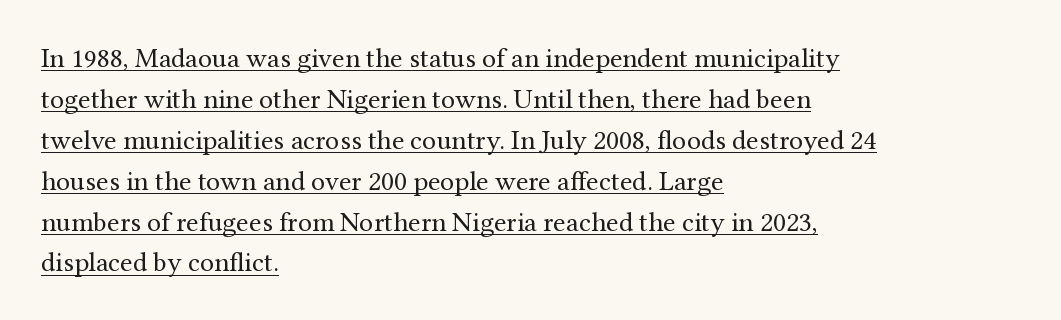
{"serif": "yes", "italic": "no", "bold": "no", "weight": "regular", "width": "normal", "stroke_contrast": "medium", "x_height": "medium", "monospaced": "no", "underline": "yes", "align": "left", "line_spacing": "normal", "line_spacing_ratio": 1.46, "letter_spacing": "normal", "letter_spacing_em": 0.0, "glyph_px": 28}
